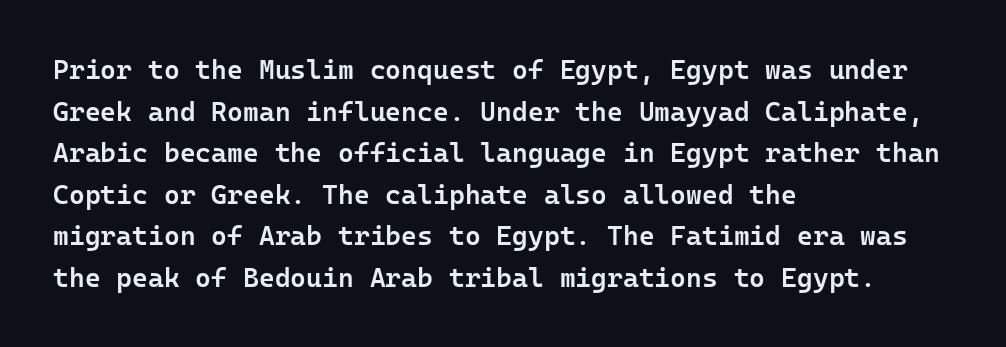
Q: Is the text bold? A: Semi-bold.
Q: Is the text italic (slanted)? A: No, it is upright.
Q: Is the text underlined? A: No.
Q: How is the paragraph aligned? A: Left-aligned.
Q: Is the spacing between letters normal or unusually wide? A: Normal.
Q: Is the spacing between lines tight, normal or loose? A: Normal.
